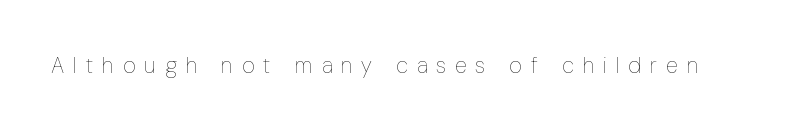
Q: Is the text bold? A: No.
Q: Is the text italic (slanted)? A: No, it is upright.
Q: Is the text underlined? A: No.
Q: Is the spacing between letters normal or unusually wide? A: Unusually wide.
